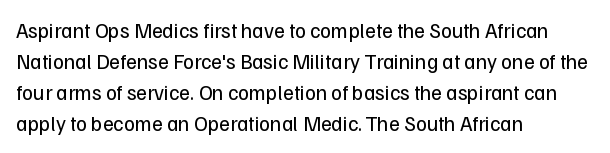
No chunkiness to these letters — they're not bold. The area under the type is left untouched. This rendering uses left alignment, leaving the right contour irregular. The font's upright variant was chosen for this text. Compared with typical body copy, the letter spacing here is the same.
